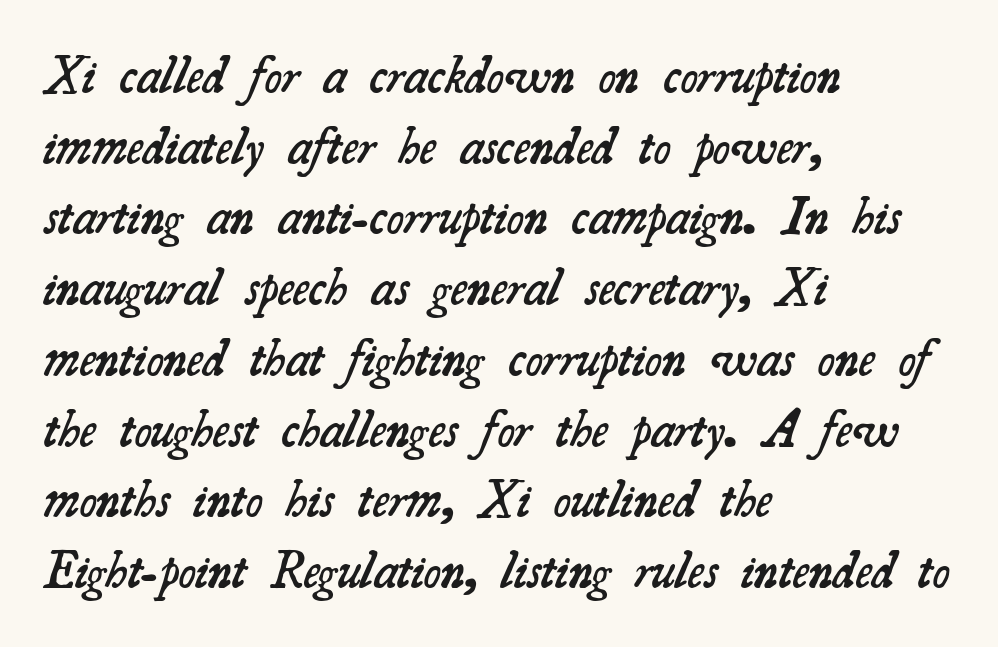
The image shows 52 px semibold serif type; set left-aligned, normal line spacing (1.36x), normal letter spacing, not underlined; medium stroke contrast and a small x-height.
